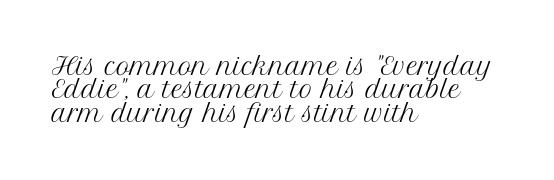
The image shows 23 px text type; set left-aligned, tight line spacing (1.02x), normal letter spacing, not underlined.
